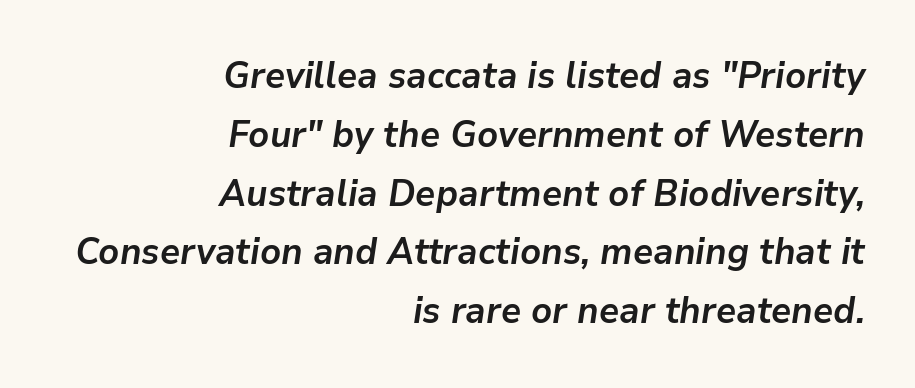
Each row of text sits above clean, open space. Observe the ordinary spacing: letters are neighbours, not strangers. Bold? Absolutely — the strokes are thick and heavy. Line endings align vertically; line beginnings do not.
